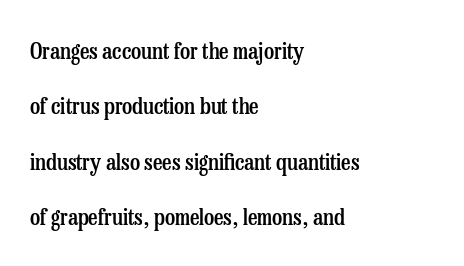
The image shows 23 px text type, upright; set left-aligned, loose line spacing (2.41x), normal letter spacing, not underlined.
